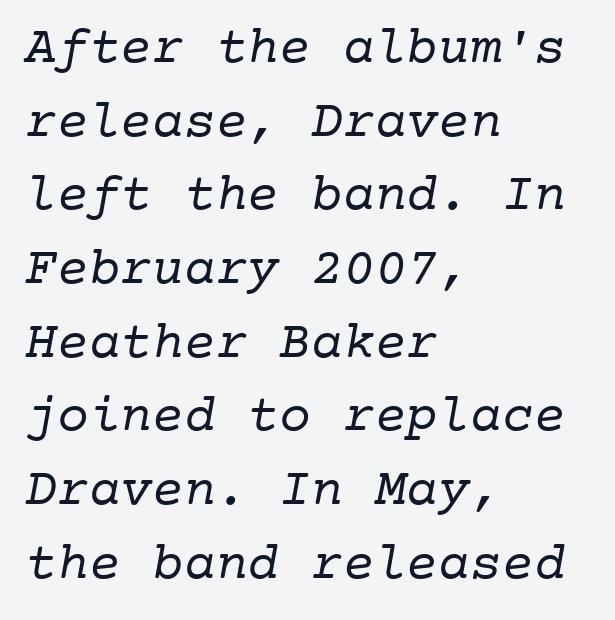
Characters follow at the spacing the type designer built in. Where is the straight margin? On the left. Each new line begins a customary step beneath the previous one. A typesetter would label this face a serif. Just letters on the line, the space beneath them empty. The strokes are not fattened; the text isn't bold.
